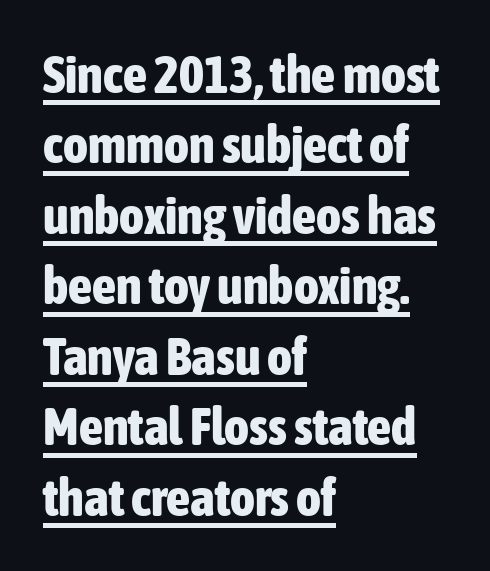
Q: Is the text bold? A: Yes.
Q: Is the text italic (slanted)? A: No, it is upright.
Q: Is the typeface a serif or a sans-serif typeface? A: Sans-serif.
Q: Is the text underlined? A: Yes.
Q: How is the paragraph aligned? A: Left-aligned.
Q: Is the spacing between letters normal or unusually wide? A: Normal.
Q: Is the spacing between lines tight, normal or loose? A: Normal.
Q: Width (condensed, normal, or wide)? A: Condensed.
Q: Stroke contrast? A: Low.
Q: x-height? A: Medium.
Q: Monospaced? A: No.
